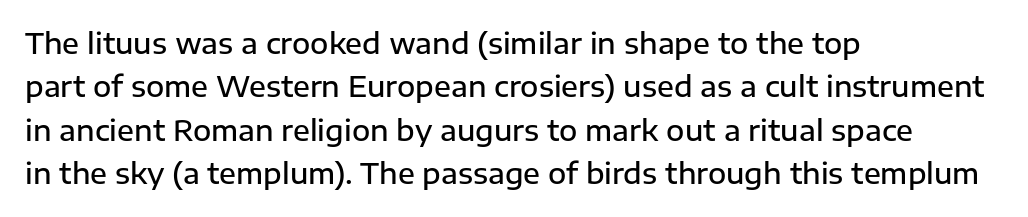
{"serif": "no", "italic": "no", "bold": "semi", "weight": "semibold", "width": "normal", "stroke_contrast": "low", "x_height": "medium", "monospaced": "no", "underline": "no", "align": "left", "line_spacing": "normal", "line_spacing_ratio": 1.55, "letter_spacing": "normal", "letter_spacing_em": 0.0, "glyph_px": 28}
